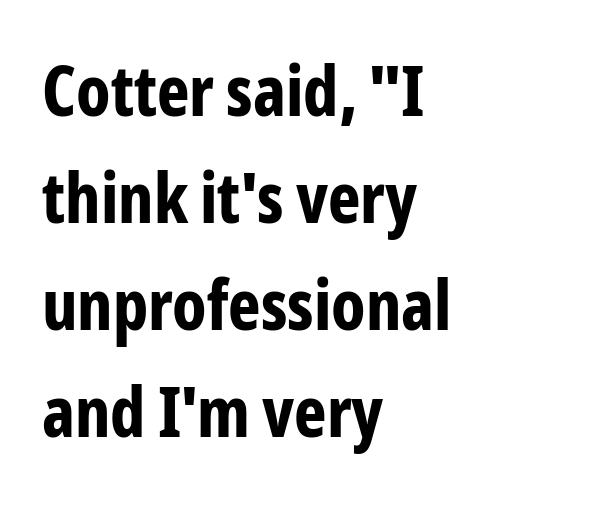
Q: Is the text bold? A: Yes.
Q: Is the text italic (slanted)? A: No, it is upright.
Q: Is the typeface a serif or a sans-serif typeface? A: Sans-serif.
Q: Is the text underlined? A: No.
Q: How is the paragraph aligned? A: Left-aligned.
Q: Is the spacing between letters normal or unusually wide? A: Normal.
Q: Is the spacing between lines tight, normal or loose? A: Normal.
Q: Width (condensed, normal, or wide)? A: Condensed.
Q: Stroke contrast? A: Low.
Q: x-height? A: Medium.
Q: Monospaced? A: No.
